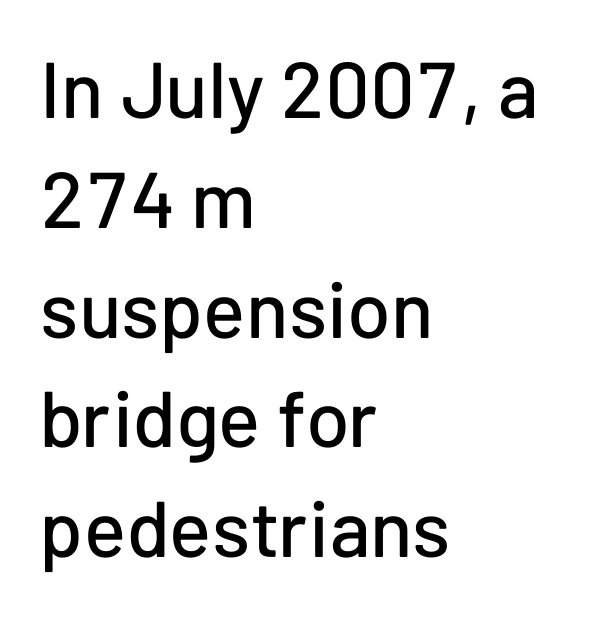
{"serif": "no", "italic": "no", "width": "normal", "stroke_contrast": "low", "x_height": "medium", "monospaced": "no", "underline": "no", "align": "left", "line_spacing": "normal", "line_spacing_ratio": 1.39, "letter_spacing": "normal", "letter_spacing_em": 0.0, "glyph_px": 79}
